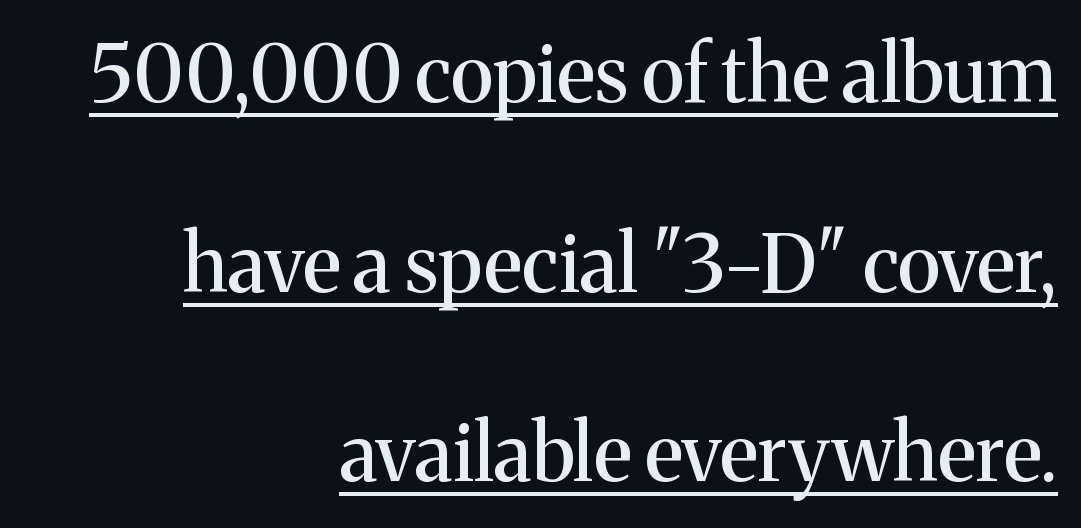
The line-height multiplier appears high, well above default. Do the characters align in a grid? No, the font is proportional. Does the lettering tilt? It doesn't — this is upright. Underlined type. The rendering shows small feet on the letterforms — a serif design.
